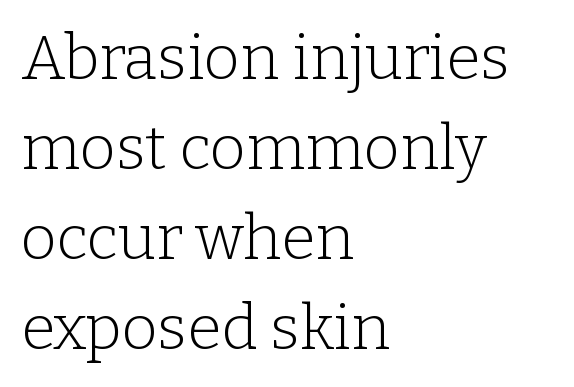
The image shows 62 px light serif type, upright; set left-aligned, normal line spacing (1.45x), normal letter spacing, not underlined; low stroke contrast and a medium x-height.
